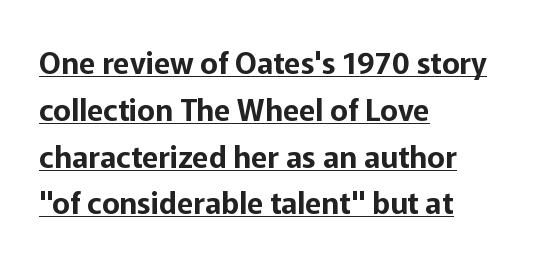
The image shows 30 px sans-serif type, upright; set left-aligned, normal line spacing (1.56x), normal letter spacing, underlined; low stroke contrast and a medium x-height.
